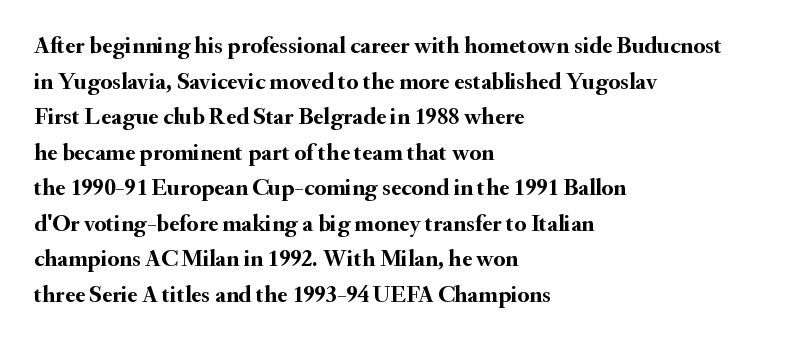
{"italic": "no", "bold": "yes", "underline": "no", "align": "left", "line_spacing": "normal", "line_spacing_ratio": 1.48, "letter_spacing": "normal", "letter_spacing_em": 0.0, "glyph_px": 24}
